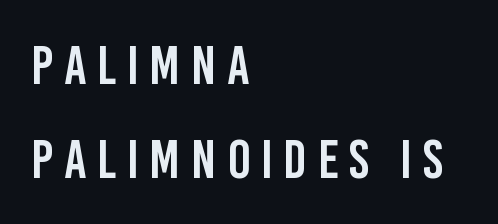
The image shows 55 px condensed sans-serif type, upright; set left-aligned, line spacing 1.71x, not underlined; low stroke contrast and a large x-height.
